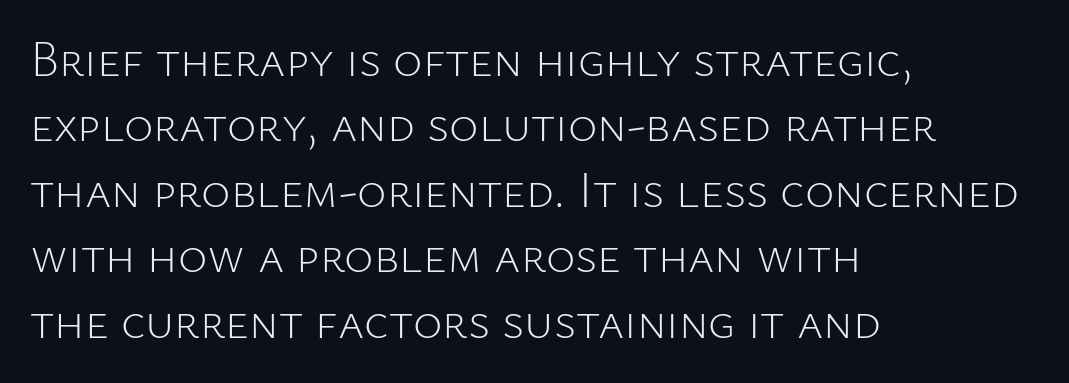
The image shows 50 px light sans-serif type, upright; set left-aligned, normal line spacing (1.31x), normal letter spacing, not underlined; low stroke contrast and a medium x-height.
